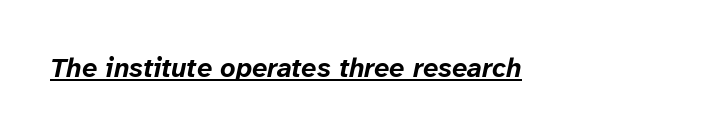
{"italic": "yes", "lean": "right", "slant_degrees": 12, "bold": "yes", "underline": "yes", "letter_spacing": "normal", "letter_spacing_em": 0.0, "glyph_px": 27}
